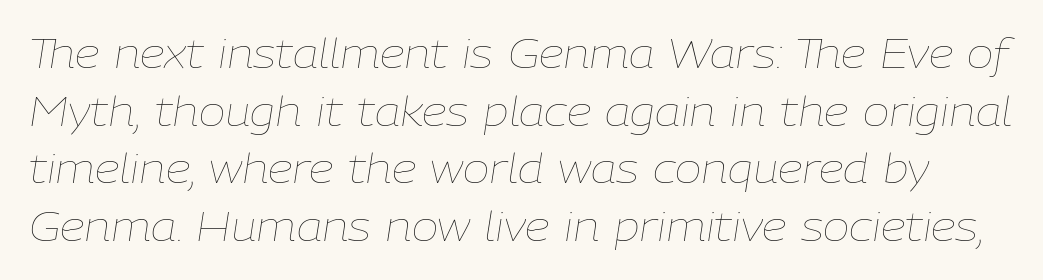
You could not count columns in this text — the font is proportionally spaced. The space directly below the letters is spotless. Regarding leading, the lines here are spaced in the standard way. A typesetter would mark this as italic. No extra tracking has been applied to these lines. Weight: regular or lighter.
